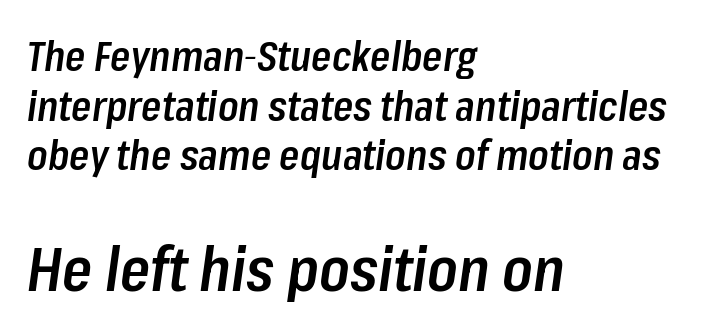
Q: Is the text bold? A: Semi-bold.
Q: Is the text italic (slanted)? A: Yes, it leans right by about 8 degrees.
Q: Is the text underlined? A: No.
Q: How is the paragraph aligned? A: Left-aligned.
Q: Is the spacing between letters normal or unusually wide? A: Normal.
Q: Which block of text is set in a larger size, the first (top) or the second (bottom)? A: The second (bottom) one.
Q: Width (condensed, normal, or wide)? A: Condensed.
Q: Stroke contrast? A: Low.
Q: x-height? A: Medium.
Q: Monospaced? A: No.
